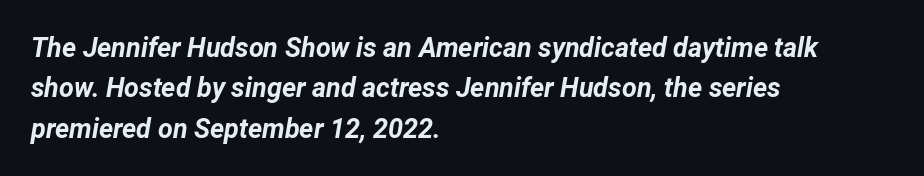
The image shows 27 px bold type, italic (leaning right); set left-aligned, normal line spacing (1.5x), normal letter spacing, not underlined.
